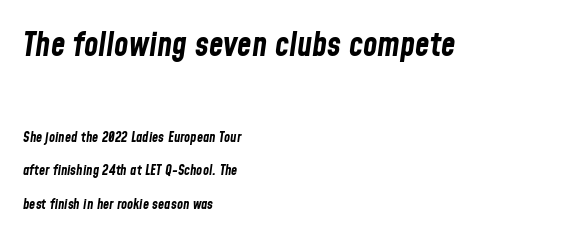
Q: Is the text bold? A: Yes.
Q: Is the text italic (slanted)? A: Yes, it leans right by about 8 degrees.
Q: Is the text underlined? A: No.
Q: How is the paragraph aligned? A: Left-aligned.
Q: Is the spacing between letters normal or unusually wide? A: Normal.
Q: Is the spacing between lines tight, normal or loose? A: Loose.
Q: Which block of text is set in a larger size, the first (top) or the second (bottom)? A: The first (top) one.
Q: Width (condensed, normal, or wide)? A: Condensed.
Q: Stroke contrast? A: Low.
Q: x-height? A: Medium.
Q: Monospaced? A: No.
